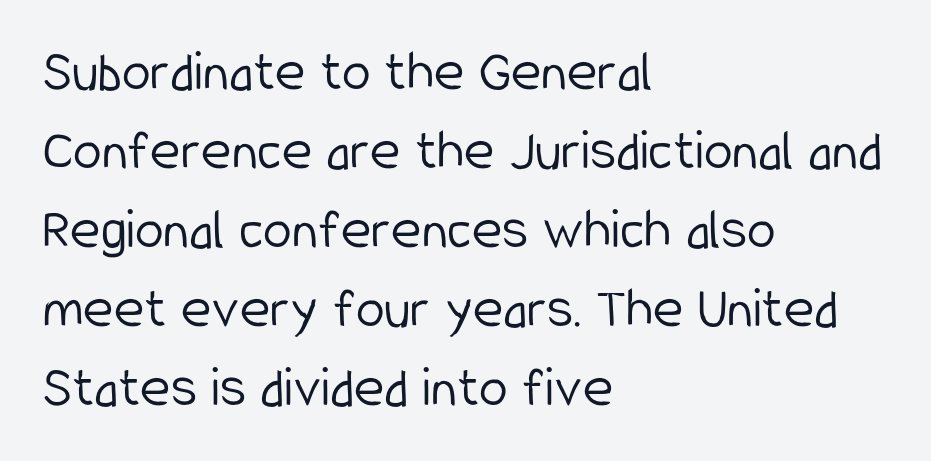
Q: Is the text bold? A: No.
Q: Is the text italic (slanted)? A: No, it is upright.
Q: Is the typeface a serif or a sans-serif typeface? A: Sans-serif.
Q: Is the text underlined? A: No.
Q: How is the paragraph aligned? A: Left-aligned.
Q: Is the spacing between letters normal or unusually wide? A: Normal.
Q: Is the spacing between lines tight, normal or loose? A: Normal.
Q: Width (condensed, normal, or wide)? A: Condensed.
Q: Stroke contrast? A: Low.
Q: x-height? A: Medium.
Q: Monospaced? A: No.
